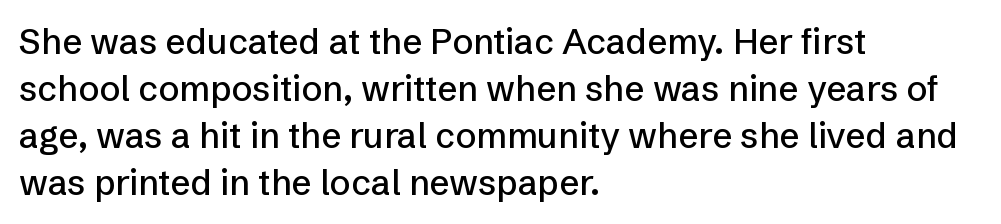
Q: Is the text italic (slanted)? A: No, it is upright.
Q: Is the typeface a serif or a sans-serif typeface? A: Sans-serif.
Q: Is the text underlined? A: No.
Q: How is the paragraph aligned? A: Left-aligned.
Q: Is the spacing between letters normal or unusually wide? A: Normal.
Q: Is the spacing between lines tight, normal or loose? A: Normal.
Q: Width (condensed, normal, or wide)? A: Normal.
Q: Stroke contrast? A: Low.
Q: x-height? A: Medium.
Q: Monospaced? A: No.
